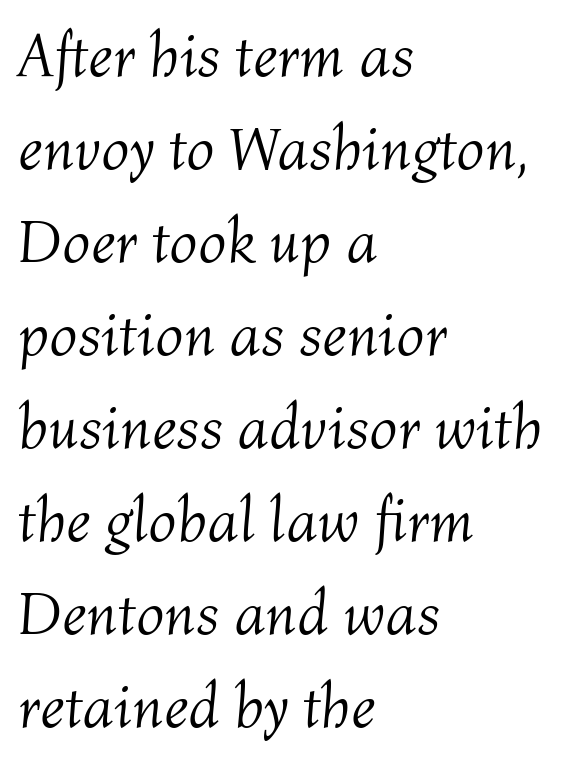
Q: Is the text bold? A: No.
Q: Is the text italic (slanted)? A: Yes, it leans right by about 4 degrees.
Q: Is the text underlined? A: No.
Q: How is the paragraph aligned? A: Left-aligned.
Q: Is the spacing between letters normal or unusually wide? A: Normal.
Q: Is the spacing between lines tight, normal or loose? A: Normal.
Q: Width (condensed, normal, or wide)? A: Normal.
Q: Stroke contrast? A: Medium.
Q: x-height? A: Medium.
Q: Monospaced? A: No.
